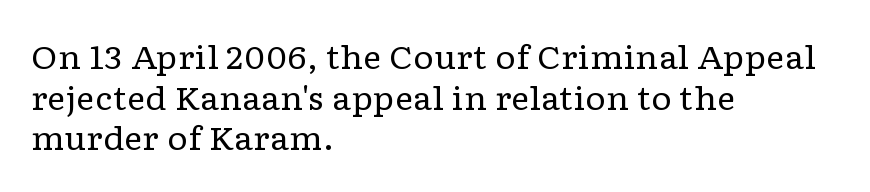
Q: Is the text bold? A: No.
Q: Is the text italic (slanted)? A: No, it is upright.
Q: Is the typeface a serif or a sans-serif typeface? A: Serif.
Q: Is the text underlined? A: No.
Q: How is the paragraph aligned? A: Left-aligned.
Q: Is the spacing between letters normal or unusually wide? A: Normal.
Q: Is the spacing between lines tight, normal or loose? A: Normal.
Q: Width (condensed, normal, or wide)? A: Wide.
Q: Stroke contrast? A: Low.
Q: x-height? A: Medium.
Q: Monospaced? A: No.
